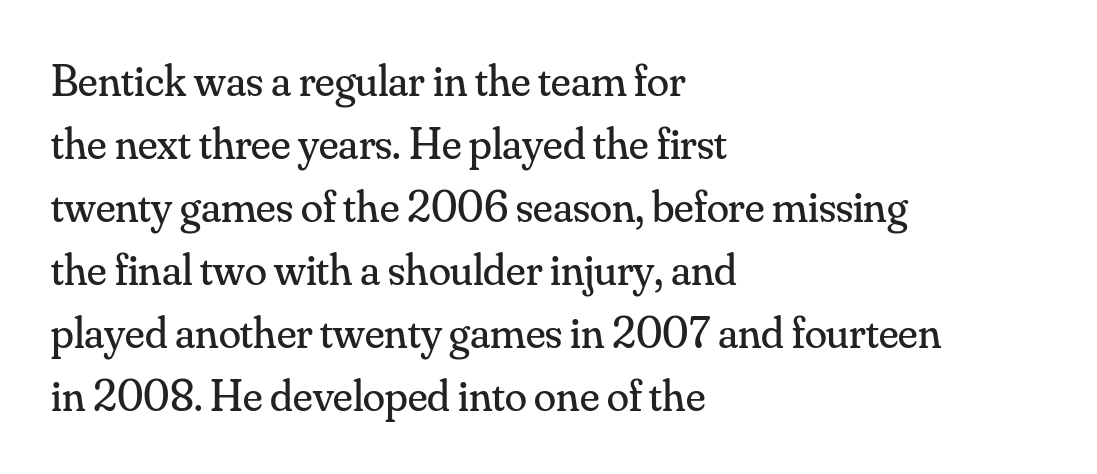
The image shows 45 px regular-weight serif type, upright; set left-aligned, normal line spacing (1.4x), normal letter spacing, not underlined; medium stroke contrast and a small x-height.
